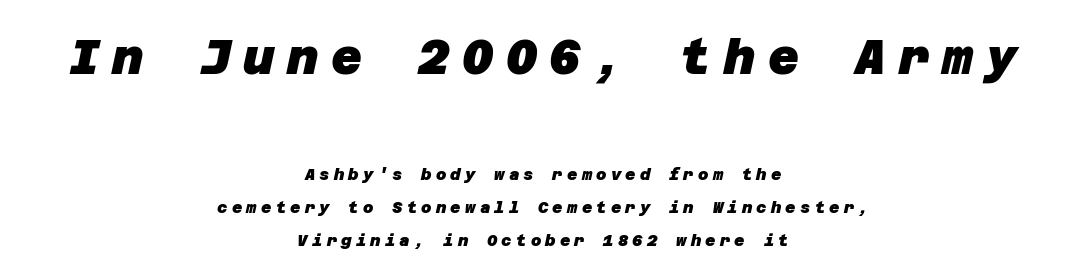
The image shows 48 px heavy sans-serif type; set centered, loose line spacing (2.04x), unusually wide letter spacing (+0.26 em), not underlined; the first (top) block is 3.0x larger; low stroke contrast and a large x-height.
